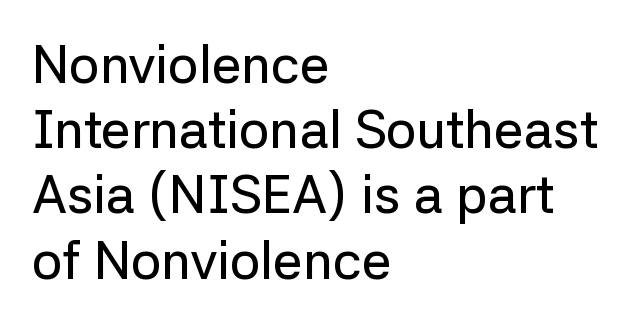
The image shows 53 px sans-serif type, upright; set left-aligned, line spacing 1.23x, normal letter spacing, not underlined; low stroke contrast and a medium x-height.
